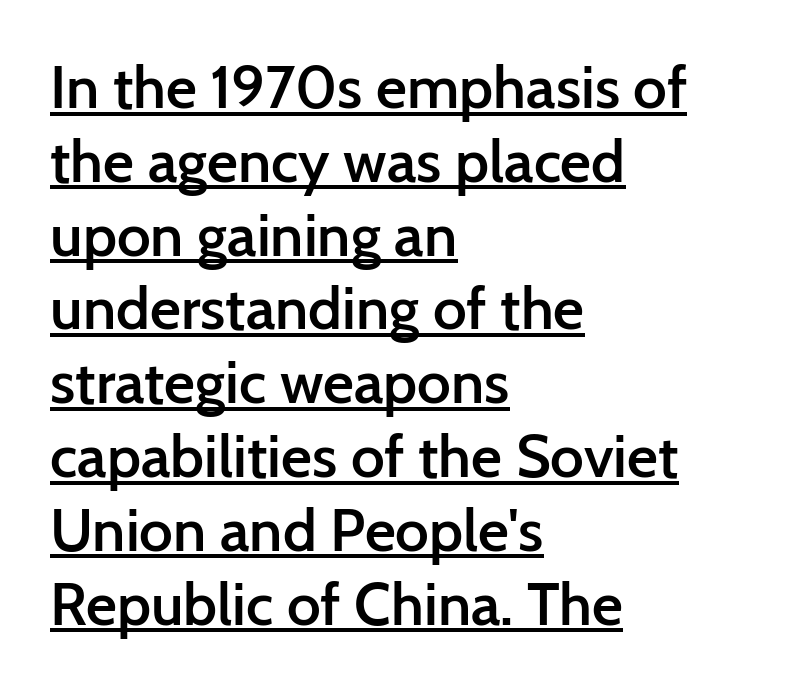
A roman cut, with each character standing at attention. Slightly chunky letters — semibold, I'd say, not full bold. A typesetter would label this face a sans. This is underlined copy, the kind a proofreader might mark for attention. If you drew a ruler down the left edge, every line would touch it.
